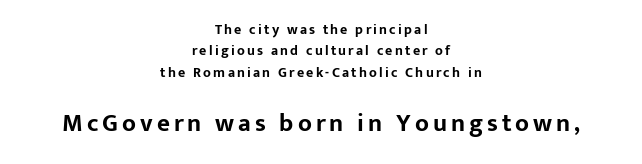
{"italic": "no", "bold": "yes", "underline": "no", "align": "center", "line_spacing": "normal", "line_spacing_ratio": 1.53, "larger_block": "second", "size_ratio": 1.79, "glyph_px": 25}
